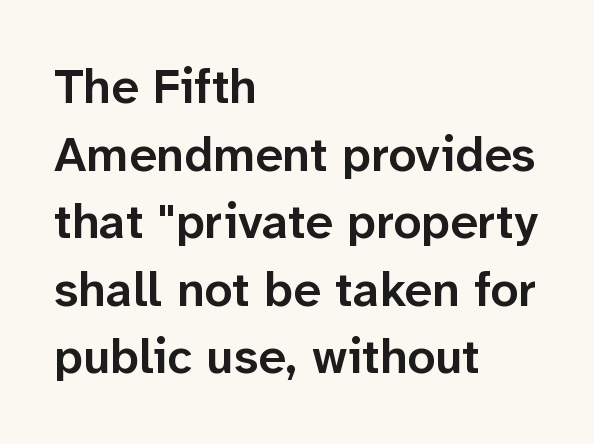
Plain, unruled lines of type. Every character sits straight up, as roman type does. Check where the strokes stop: nothing finishes them off — pure sans. The strokes are fattened partway — semibold, not bold. These lines are rendered in a variable-pitch font. Line beginnings align vertically; line endings do not.
